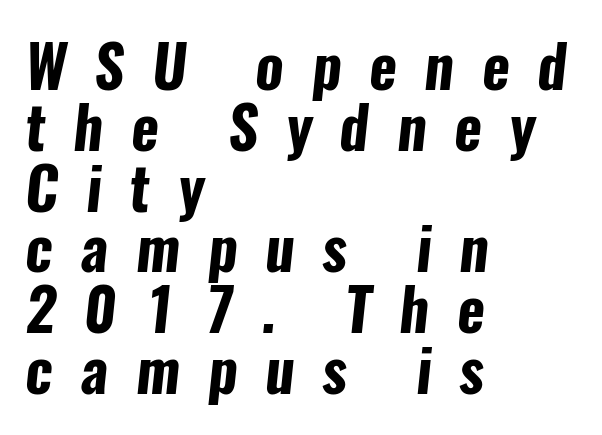
{"serif": "no", "bold": "yes", "weight": "bold", "width": "condensed", "stroke_contrast": "low", "x_height": "medium", "monospaced": "no", "underline": "no", "align": "left", "line_spacing": "tight", "line_spacing_ratio": 1.03, "letter_spacing": "wide", "letter_spacing_em": 0.47, "glyph_px": 59}
